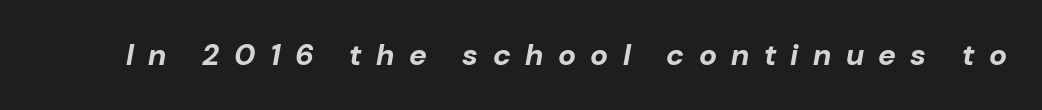
{"italic": "yes", "lean": "right", "slant_degrees": 10, "bold": "yes", "weight": "bold", "width": "normal", "stroke_contrast": "low", "x_height": "medium", "monospaced": "no", "underline": "no", "letter_spacing": "wide", "letter_spacing_em": 0.48, "glyph_px": 30}
